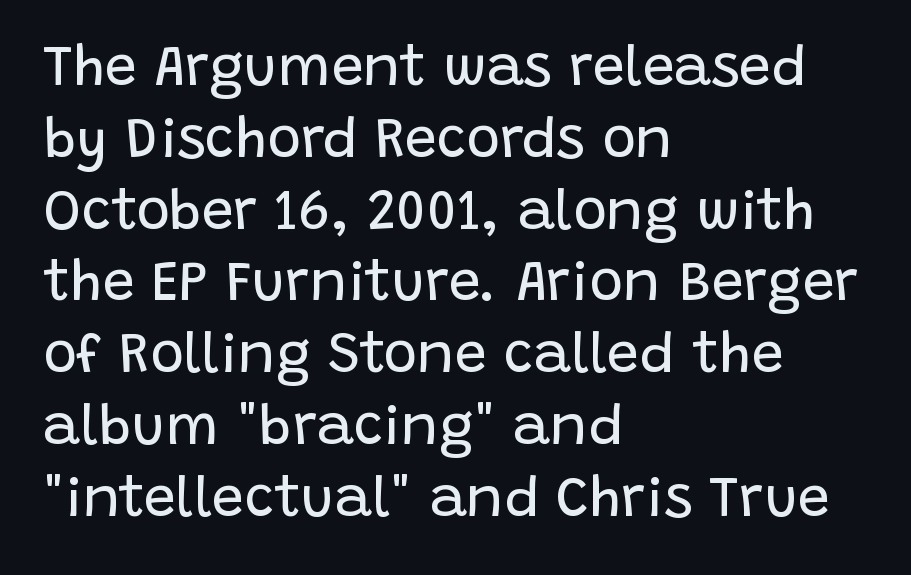
The image shows 57 px regular-weight sans-serif type, upright; set left-aligned, normal line spacing (1.26x), normal letter spacing, not underlined; low stroke contrast and a large x-height.
